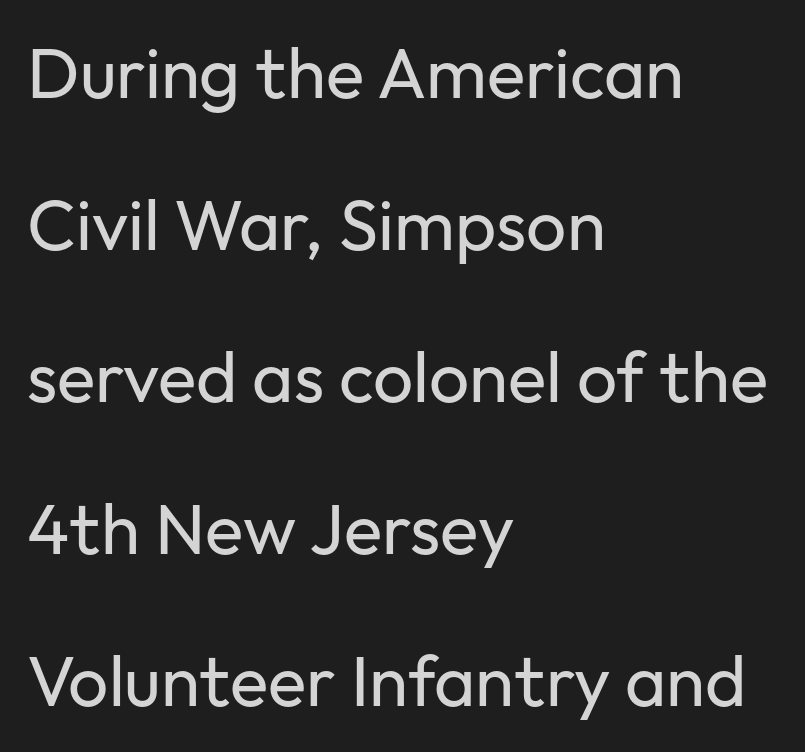
{"serif": "no", "italic": "no", "bold": "no", "weight": "regular", "width": "normal", "stroke_contrast": "low", "x_height": "medium", "monospaced": "no", "underline": "no", "align": "left", "line_spacing": "loose", "line_spacing_ratio": 2.14, "letter_spacing": "normal", "letter_spacing_em": 0.0, "glyph_px": 71}
